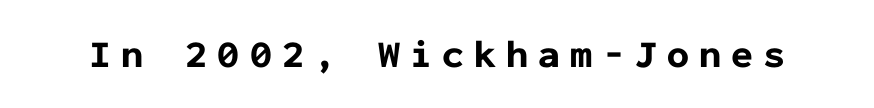
{"serif": "no", "italic": "no", "bold": "yes", "weight": "bold", "width": "normal", "stroke_contrast": "low", "x_height": "medium", "monospaced": "yes", "underline": "no", "letter_spacing": "wide", "letter_spacing_em": 0.26, "glyph_px": 39}
